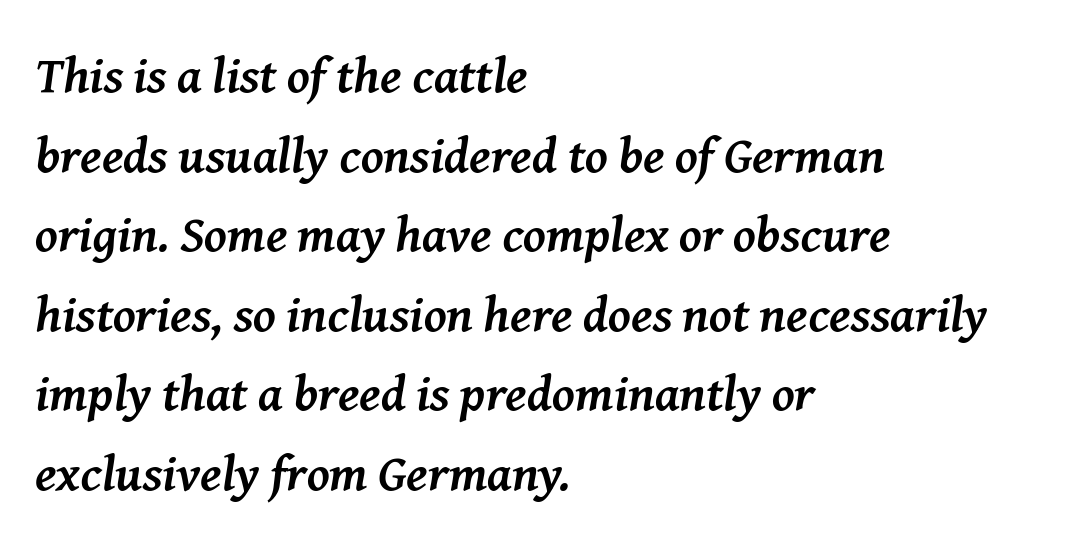
The image shows 51 px semibold serif type, italic (leaning right); set left-aligned, normal line spacing (1.56x), normal letter spacing, not underlined; medium stroke contrast and a medium x-height.
